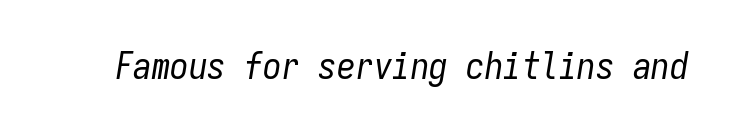
{"italic": "yes", "lean": "right", "slant_degrees": 9, "bold": "no", "weight": "regular", "width": "condensed", "stroke_contrast": "low", "x_height": "medium", "monospaced": "yes", "underline": "no", "letter_spacing": "normal", "letter_spacing_em": 0.0, "glyph_px": 37}
